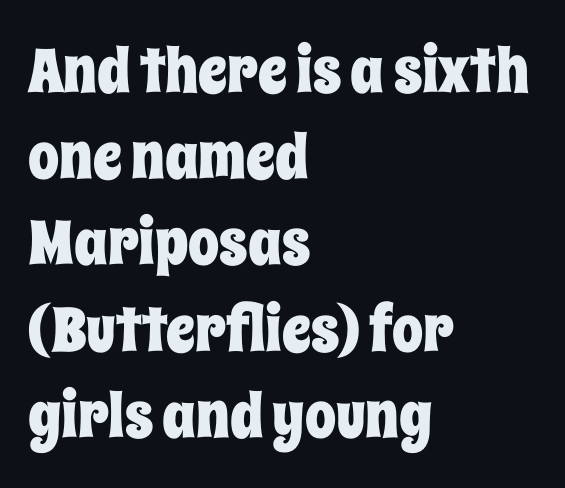
Q: Is the text italic (slanted)? A: No, it is upright.
Q: Is the text underlined? A: No.
Q: How is the paragraph aligned? A: Left-aligned.
Q: Is the spacing between letters normal or unusually wide? A: Normal.
Q: Is the spacing between lines tight, normal or loose? A: Normal.
Q: Width (condensed, normal, or wide)? A: Condensed.
Q: Stroke contrast? A: Low.
Q: x-height? A: Large.
Q: Monospaced? A: No.
